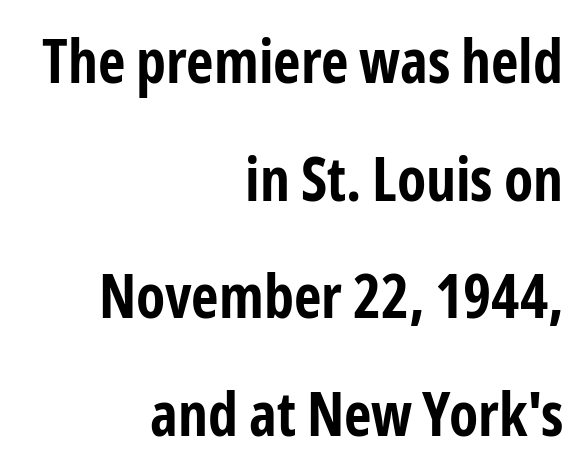
Type style note: lacks serifs. In terms of posture, this sample is upright. What weight is shown? A full bold with thick strokes. Looks like regular typesetting: each glyph gets only the width it needs. Compared with a flush-left layout, this one pins lines to the opposite, right side.
